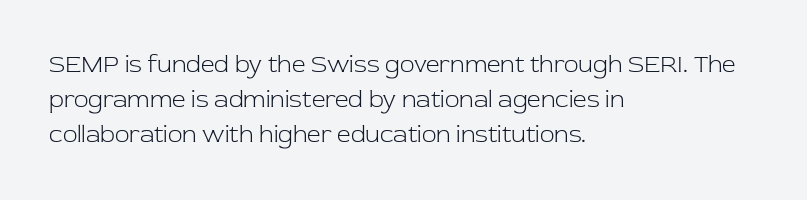
Q: Is the text bold? A: No.
Q: Is the text italic (slanted)? A: No, it is upright.
Q: Is the text underlined? A: No.
Q: How is the paragraph aligned? A: Left-aligned.
Q: Is the spacing between letters normal or unusually wide? A: Normal.
Q: Is the spacing between lines tight, normal or loose? A: Normal.
